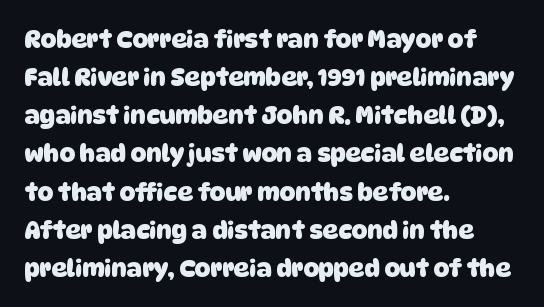
Q: Is the text bold? A: Yes.
Q: Is the text underlined? A: No.
Q: How is the paragraph aligned? A: Left-aligned.
Q: Is the spacing between letters normal or unusually wide? A: Normal.
Q: Is the spacing between lines tight, normal or loose? A: Normal.
